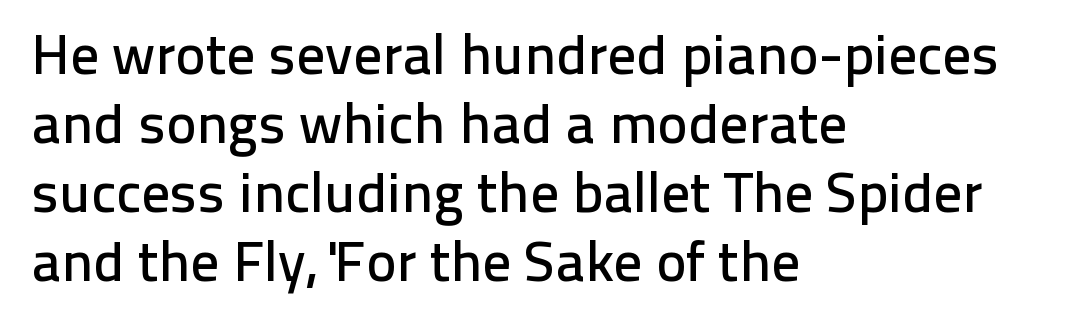
The image shows 57 px sans-serif type, upright; set left-aligned, line spacing 1.21x, normal letter spacing, not underlined; low stroke contrast and a medium x-height.
